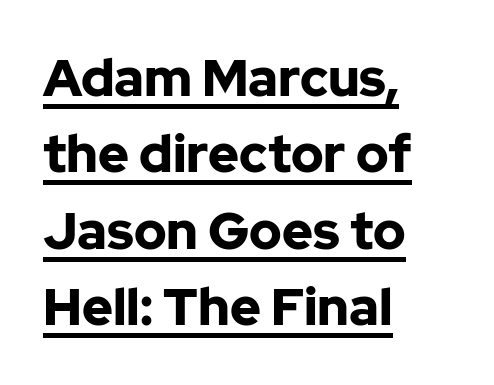
{"serif": "no", "italic": "no", "bold": "yes", "weight": "bold", "width": "normal", "stroke_contrast": "low", "x_height": "medium", "monospaced": "no", "underline": "yes", "align": "left", "line_spacing": "normal", "line_spacing_ratio": 1.47, "letter_spacing": "normal", "letter_spacing_em": 0.0, "glyph_px": 52}
